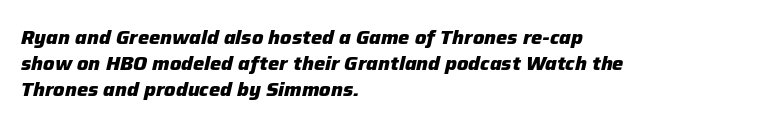
Honestly, the row spacing looks completely unremarkable. The glyphs have the mass of a bold cut. The space beneath each line is pristine and unruled. The font's italic variant was chosen for this text.
